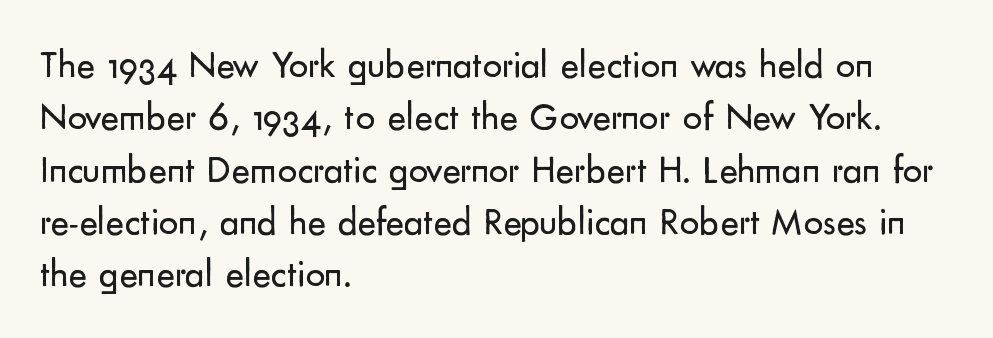
{"serif": "no", "italic": "no", "bold": "no", "weight": "regular", "width": "normal", "stroke_contrast": "low", "x_height": "small", "monospaced": "no", "underline": "no", "align": "left", "line_spacing": "normal", "line_spacing_ratio": 1.34, "letter_spacing": "normal", "letter_spacing_em": 0.0, "glyph_px": 39}
